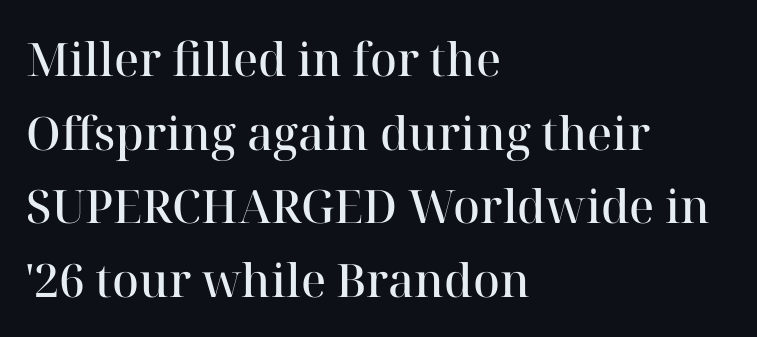
Q: Is the text bold? A: Semi-bold.
Q: Is the text italic (slanted)? A: No, it is upright.
Q: Is the typeface a serif or a sans-serif typeface? A: Serif.
Q: Is the text underlined? A: No.
Q: How is the paragraph aligned? A: Left-aligned.
Q: Is the spacing between letters normal or unusually wide? A: Normal.
Q: Is the spacing between lines tight, normal or loose? A: Normal.
Q: Width (condensed, normal, or wide)? A: Normal.
Q: Stroke contrast? A: High.
Q: x-height? A: Medium.
Q: Monospaced? A: No.
